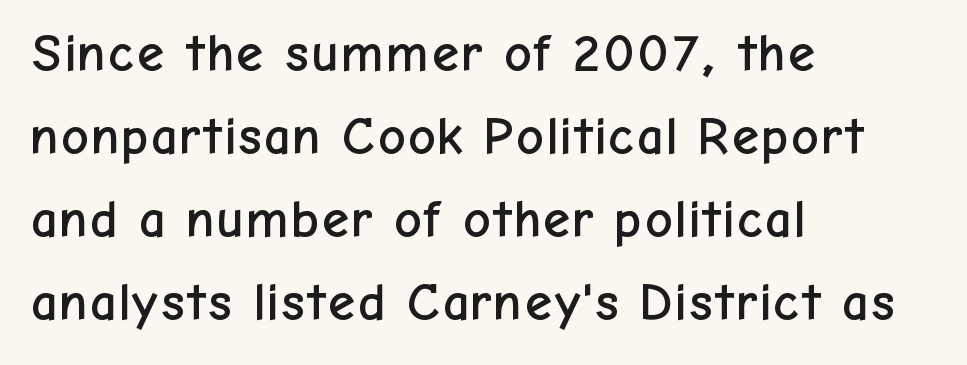
The image shows 54 px sans-serif type, upright; set left-aligned, normal line spacing (1.54x), normal letter spacing, not underlined; low stroke contrast and a medium x-height.
